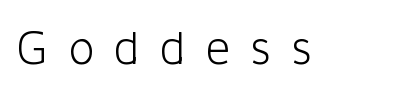
Q: Is the text bold? A: No.
Q: Is the text italic (slanted)? A: No, it is upright.
Q: Is the typeface a serif or a sans-serif typeface? A: Sans-serif.
Q: Is the text underlined? A: No.
Q: Is the spacing between letters normal or unusually wide? A: Unusually wide.
Q: Width (condensed, normal, or wide)? A: Normal.
Q: Stroke contrast? A: Low.
Q: x-height? A: Medium.
Q: Monospaced? A: No.
